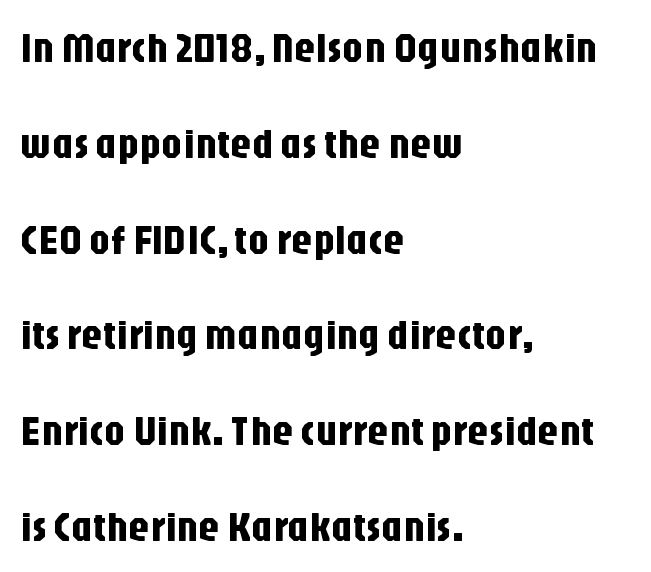
Descenders hang freely into open space. Airy leading. Here the designer chose a conventional face with non-uniform glyph widths. A sans-serif font was chosen for this passage.
